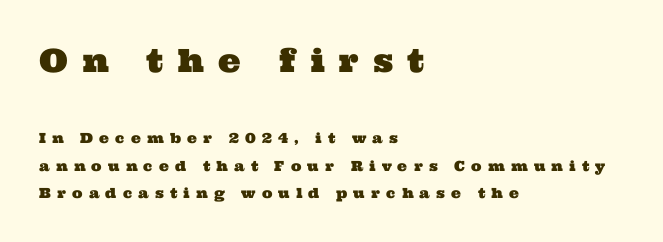
This rendering features lettering with no underline. The rendering shrinks the type as you move from the upper chunk to the lower. Line spacing here is loose. Serif or sans? Serif — the stroke terminals have little feet. The horizontal fit of the characters is loose and conspicuously gappy. This sample has the flowing, uneven cadence of proportional lettering.
